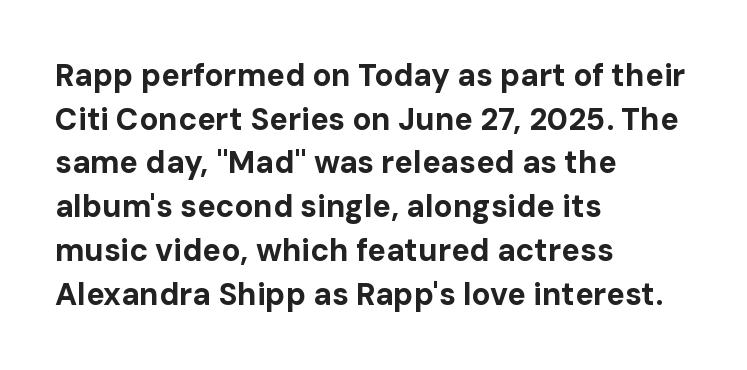
The image shows 31 px bold sans-serif type, upright; set left-aligned, normal line spacing (1.41x), normal letter spacing, not underlined; low stroke contrast and a medium x-height.
